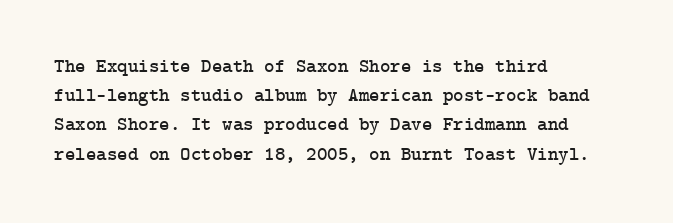
{"italic": "no", "underline": "no", "align": "left", "line_spacing": "normal", "line_spacing_ratio": 1.46, "letter_spacing": "normal", "letter_spacing_em": 0.0, "glyph_px": 20}
